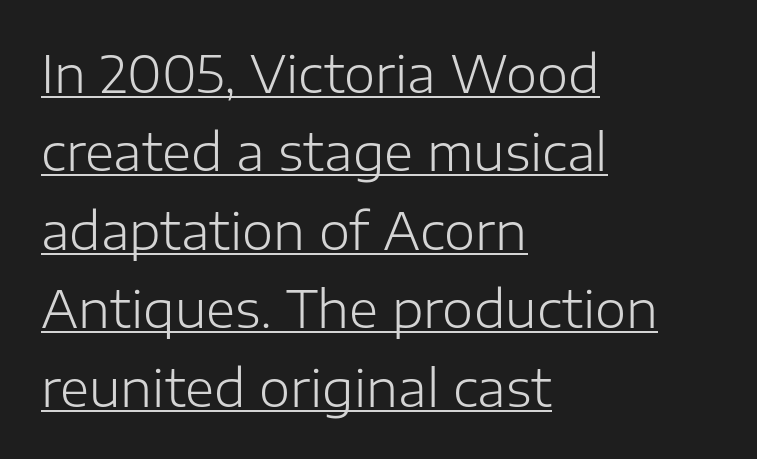
Q: Is the text bold? A: No.
Q: Is the text italic (slanted)? A: No, it is upright.
Q: Is the typeface a serif or a sans-serif typeface? A: Sans-serif.
Q: Is the text underlined? A: Yes.
Q: How is the paragraph aligned? A: Left-aligned.
Q: Is the spacing between letters normal or unusually wide? A: Normal.
Q: Is the spacing between lines tight, normal or loose? A: Normal.
Q: Width (condensed, normal, or wide)? A: Normal.
Q: Stroke contrast? A: Low.
Q: x-height? A: Medium.
Q: Monospaced? A: No.
